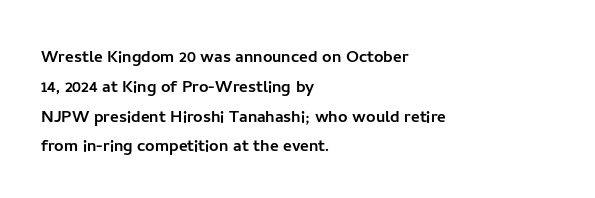
Which margin do the lines hug? The left one — the right edge is uneven. The letters stand upright; this is a roman face. Any mark beneath the type? The region is blank. The space between consecutive lines is moderate. No extra tracking has been applied to these lines.
